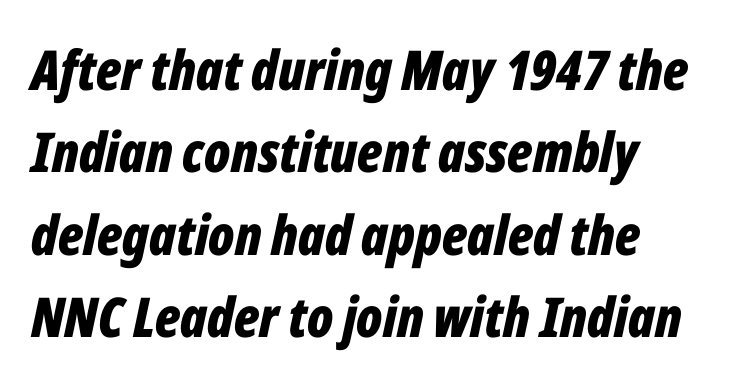
The image shows 55 px bold, condensed type, italic (leaning right); set left-aligned, normal line spacing (1.5x), normal letter spacing, not underlined; low stroke contrast and a medium x-height.
